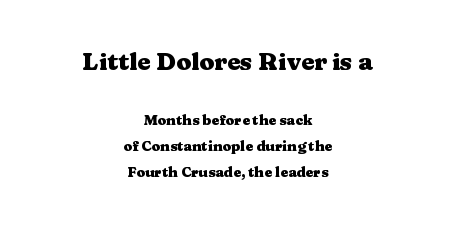
{"italic": "no", "bold": "yes", "underline": "no", "align": "center", "line_spacing_ratio": 1.89, "letter_spacing": "normal", "letter_spacing_em": 0.0, "larger_block": "first", "size_ratio": 1.71, "glyph_px": 24}
